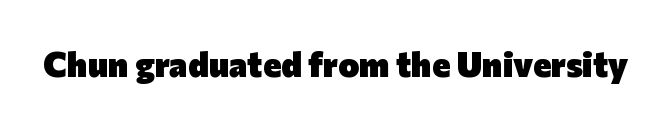
{"serif": "no", "italic": "no", "bold": "yes", "weight": "heavy", "width": "normal", "stroke_contrast": "low", "x_height": "medium", "monospaced": "no", "underline": "no", "letter_spacing": "normal", "letter_spacing_em": 0.0, "glyph_px": 35}
